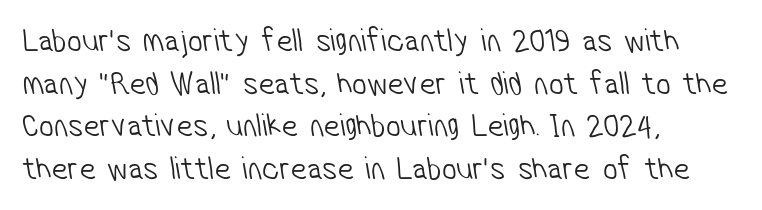
Character widths vary here, with narrow letters taking less room than wide ones. Line spacing here is normal. The rendering anchors every line to the left-hand side. I'd call this a sans setting — the letters go barefoot.
